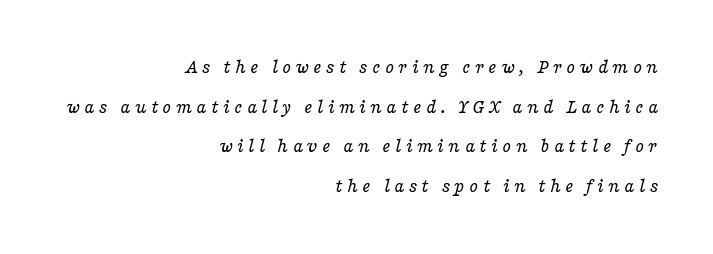
The image shows 20 px text type, italic (leaning right); set right-aligned, loose line spacing (1.98x), unusually wide letter spacing (+0.21 em), not underlined.
